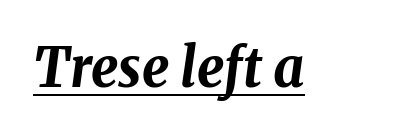
The image shows 54 px bold type, italic (leaning right); set normal letter spacing, underlined; medium stroke contrast and a medium x-height.
